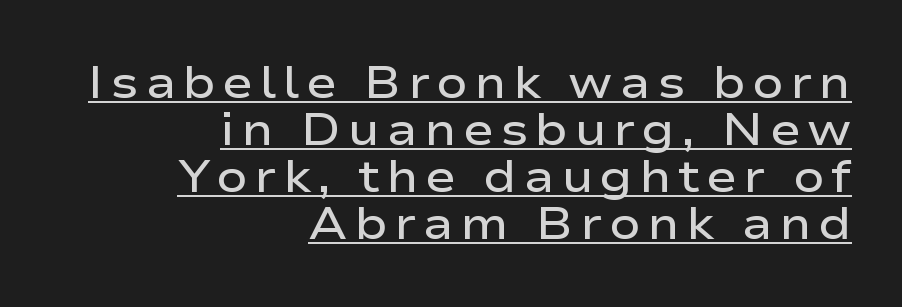
Stroke terminals: plain, sans-serif. Decoration check: the copy is underlined. Bold? Not quite — semibold, heavier than regular but stopping short. If you drew a ruler down the right edge, every line would touch it. Is this a fixed-width face? No — the glyphs have proportional, varying widths. Tall strokes in this sample are plumb rather than angled.
